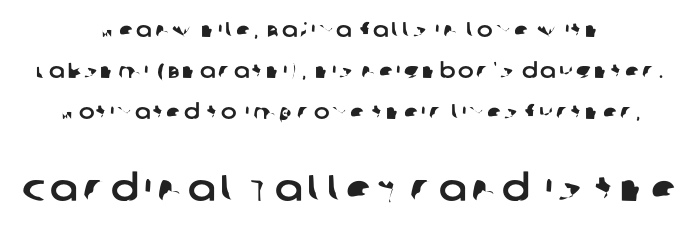
Size hierarchy here favors the trailing block over the leading one. No feet cap the strokes, marking this as sans-serif type. This rendering features lettering with no underline. Proportional: the letters do not fall into vertical columns. Horizontal alignment here is central, giving a formal, balanced look.
